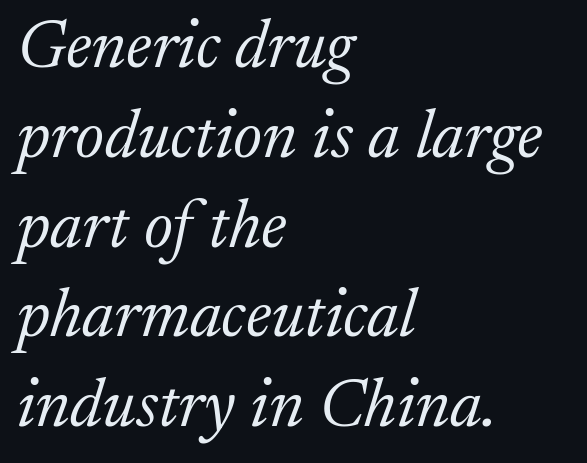
{"serif": "yes", "italic": "yes", "lean": "right", "slant_degrees": 17, "bold": "no", "weight": "light", "width": "normal", "stroke_contrast": "low", "x_height": "medium", "monospaced": "no", "underline": "no", "align": "left", "line_spacing": "normal", "line_spacing_ratio": 1.32, "letter_spacing": "normal", "letter_spacing_em": 0.0, "glyph_px": 68}
